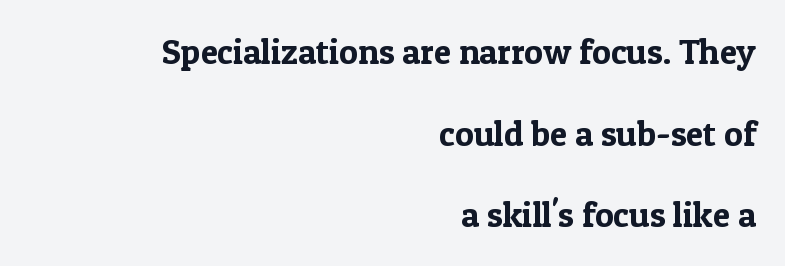
A student would call this right alignment; a typographer would say flush right, rag left. A typesetter would call this zero additional tracking. A typesetter would label this face a serif. This block would shrink considerably if given ordinary leading; it's expanded now. Do the characters align in a grid? No, the font is proportional. Anything drawn beneath the words? Only blank space.
